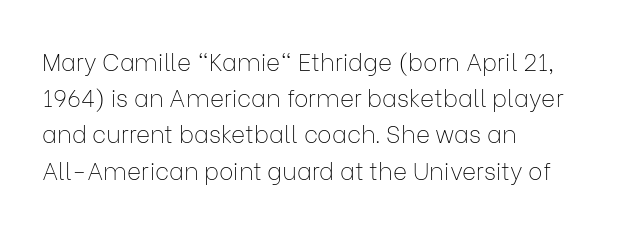
Default kerning and tracking; the words read as compact shapes. Tall strokes in this sample are plumb rather than angled. This rendering uses left alignment, leaving the right contour irregular. Students, observe: this is what conventionally led text looks like. Each stroke keeps to a modest, everyday thickness or less. Honestly, there is no underline to notice here at all.
